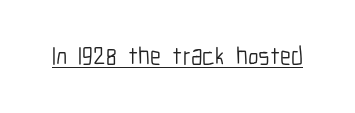
The letterforms sit at book weight or below. Posture: upright roman. Here the glyphs are tracked normally, forming tight word shapes. The words here are underlined.
